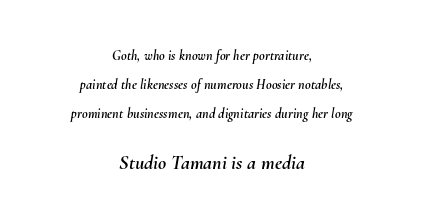
{"italic": "yes", "lean": "right", "slant_degrees": 10, "underline": "no", "align": "center", "line_spacing": "loose", "line_spacing_ratio": 2.07, "letter_spacing": "normal", "letter_spacing_em": 0.0, "larger_block": "second", "size_ratio": 1.43, "glyph_px": 20}
